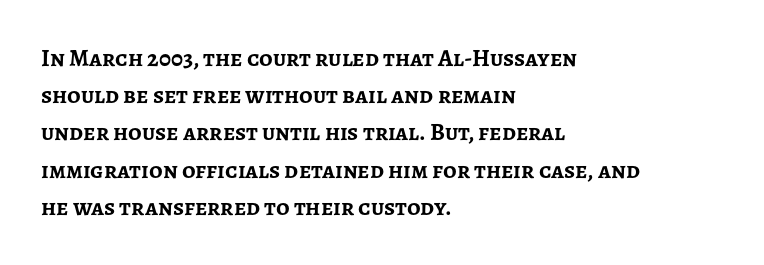
The passage shown has conventional tracking throughout. Underline: absent. The lines in this sample share a left origin and differ only in where they stop. These lines carry a lot of weight — the face is fully bold. Leading: standard. Characters remain perfectly vertical along every line.
